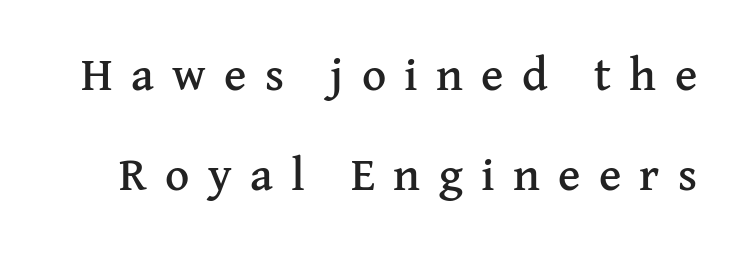
The passage shown is typed in a proportional face where columns would drift. Upright lettering throughout. There is plenty of visible air inserted between adjacent glyphs. A typesetter would call this leading open, well beyond the default. This sample uses a serif face.
